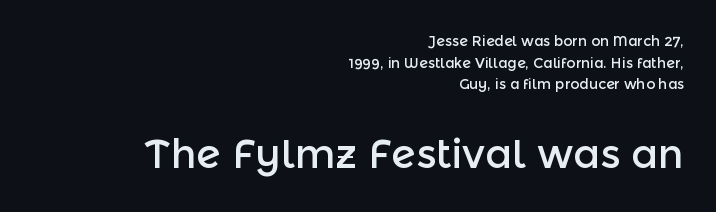
{"serif": "no", "italic": "no", "width": "normal", "x_height": "medium", "monospaced": "no", "underline": "no", "align": "right", "line_spacing": "normal", "line_spacing_ratio": 1.55, "letter_spacing": "normal", "letter_spacing_em": 0.0, "larger_block": "second", "size_ratio": 2.86, "glyph_px": 40}
